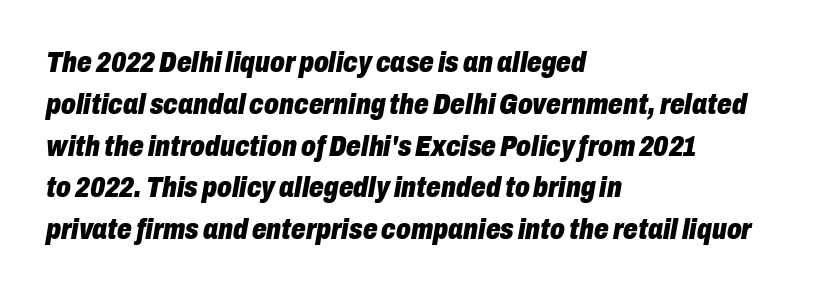
Q: Is the text bold? A: Yes.
Q: Is the text italic (slanted)? A: Yes, it leans right by about 10 degrees.
Q: Is the text underlined? A: No.
Q: How is the paragraph aligned? A: Left-aligned.
Q: Is the spacing between letters normal or unusually wide? A: Normal.
Q: Is the spacing between lines tight, normal or loose? A: Normal.
Q: Width (condensed, normal, or wide)? A: Condensed.
Q: Stroke contrast? A: Low.
Q: x-height? A: Medium.
Q: Monospaced? A: No.
